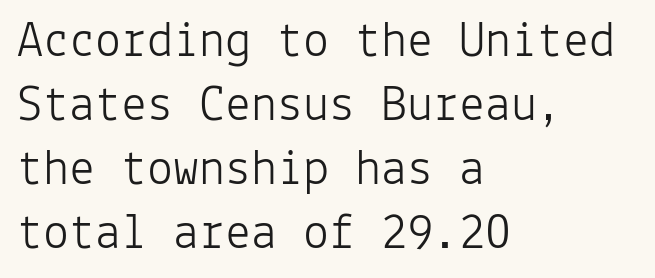
{"serif": "no", "italic": "no", "bold": "no", "weight": "light", "width": "normal", "stroke_contrast": "low", "x_height": "medium", "monospaced": "yes", "underline": "no", "align": "left", "line_spacing_ratio": 1.23, "letter_spacing": "normal", "letter_spacing_em": 0.0, "glyph_px": 52}
